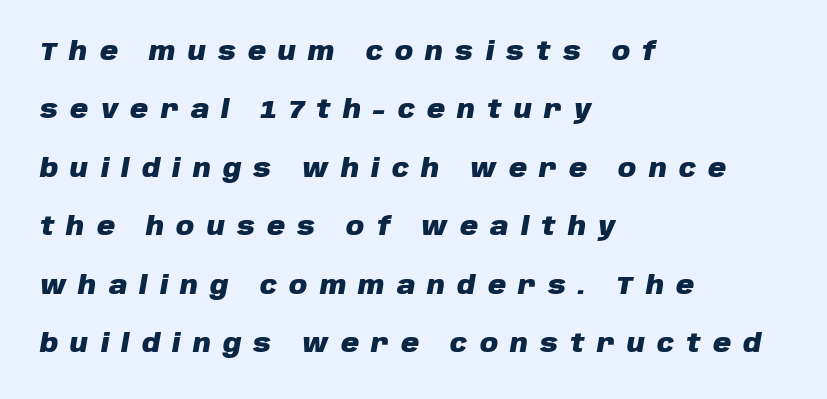
{"italic": "yes", "lean": "right", "slant_degrees": 10, "bold": "yes", "underline": "no", "align": "left", "line_spacing": "loose", "line_spacing_ratio": 2.34, "letter_spacing": "wide", "letter_spacing_em": 0.49, "glyph_px": 25}
